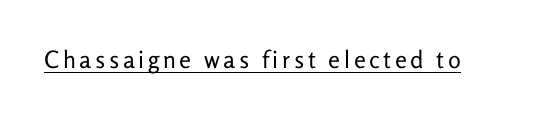
The image shows 24 px text type, upright; set underlined.
